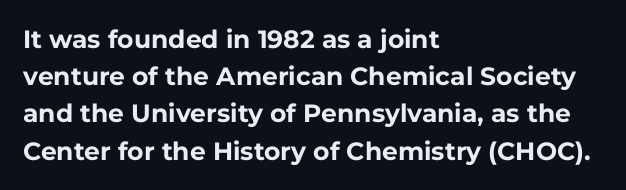
Q: Is the text bold? A: Yes.
Q: Is the text italic (slanted)? A: No, it is upright.
Q: Is the text underlined? A: No.
Q: How is the paragraph aligned? A: Left-aligned.
Q: Is the spacing between letters normal or unusually wide? A: Normal.
Q: Is the spacing between lines tight, normal or loose? A: Normal.
